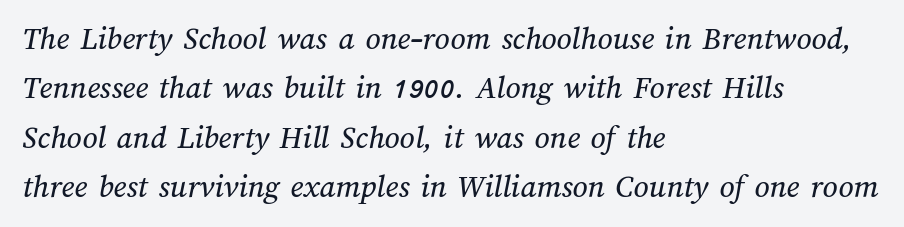
{"width": "normal", "stroke_contrast": "medium", "x_height": "medium", "monospaced": "no", "underline": "no", "align": "left", "line_spacing": "normal", "line_spacing_ratio": 1.5, "letter_spacing": "normal", "letter_spacing_em": 0.0, "glyph_px": 33}
